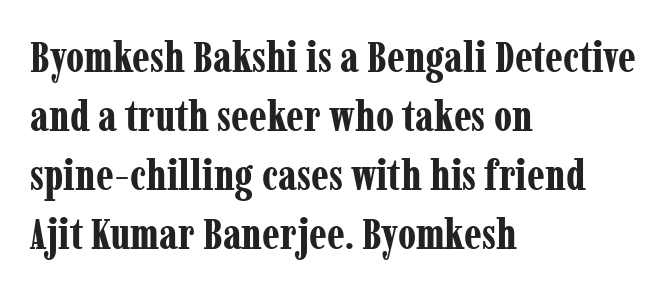
Q: Is the text bold? A: Yes.
Q: Is the text italic (slanted)? A: No, it is upright.
Q: Is the typeface a serif or a sans-serif typeface? A: Serif.
Q: Is the text underlined? A: No.
Q: How is the paragraph aligned? A: Left-aligned.
Q: Is the spacing between letters normal or unusually wide? A: Normal.
Q: Is the spacing between lines tight, normal or loose? A: Normal.
Q: Width (condensed, normal, or wide)? A: Condensed.
Q: Stroke contrast? A: Low.
Q: x-height? A: Medium.
Q: Monospaced? A: No.
